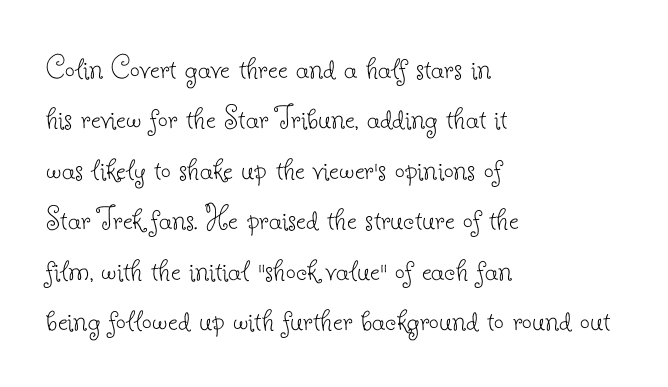
The image shows 35 px thin serif type, upright; set left-aligned, normal line spacing (1.44x), normal letter spacing, not underlined; low stroke contrast and a small x-height.
